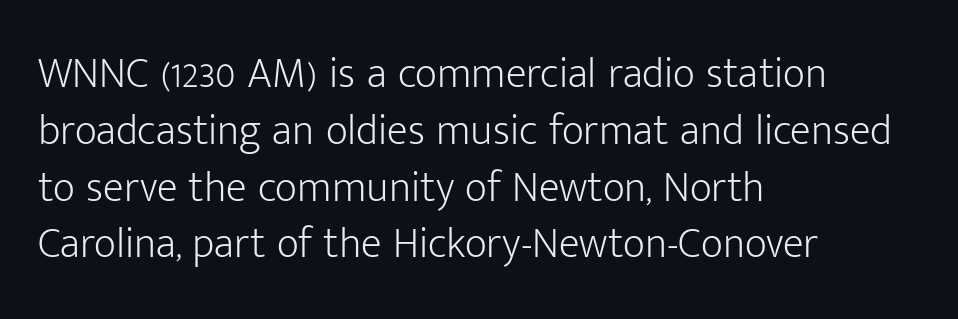
Q: Is the text bold? A: No.
Q: Is the text italic (slanted)? A: No, it is upright.
Q: Is the typeface a serif or a sans-serif typeface? A: Sans-serif.
Q: Is the text underlined? A: No.
Q: How is the paragraph aligned? A: Left-aligned.
Q: Is the spacing between letters normal or unusually wide? A: Normal.
Q: Is the spacing between lines tight, normal or loose? A: Normal.
Q: Width (condensed, normal, or wide)? A: Normal.
Q: Stroke contrast? A: Low.
Q: x-height? A: Medium.
Q: Monospaced? A: No.
